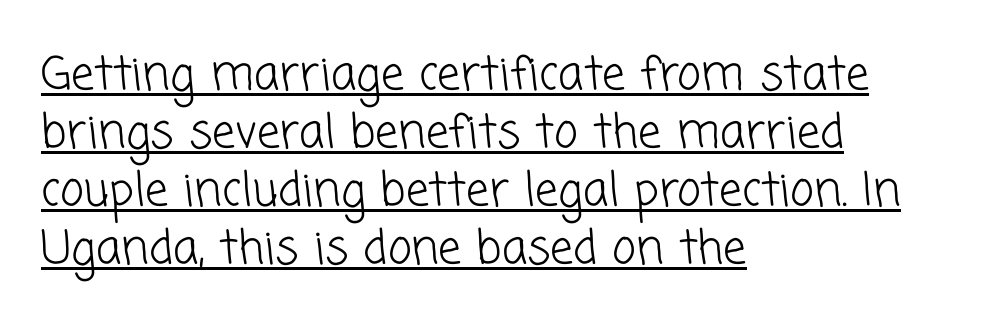
Q: Is the text bold? A: No.
Q: Is the typeface a serif or a sans-serif typeface? A: Sans-serif.
Q: Is the text underlined? A: Yes.
Q: How is the paragraph aligned? A: Left-aligned.
Q: Is the spacing between letters normal or unusually wide? A: Normal.
Q: Is the spacing between lines tight, normal or loose? A: Normal.
Q: Width (condensed, normal, or wide)? A: Normal.
Q: Stroke contrast? A: Low.
Q: x-height? A: Medium.
Q: Monospaced? A: No.
